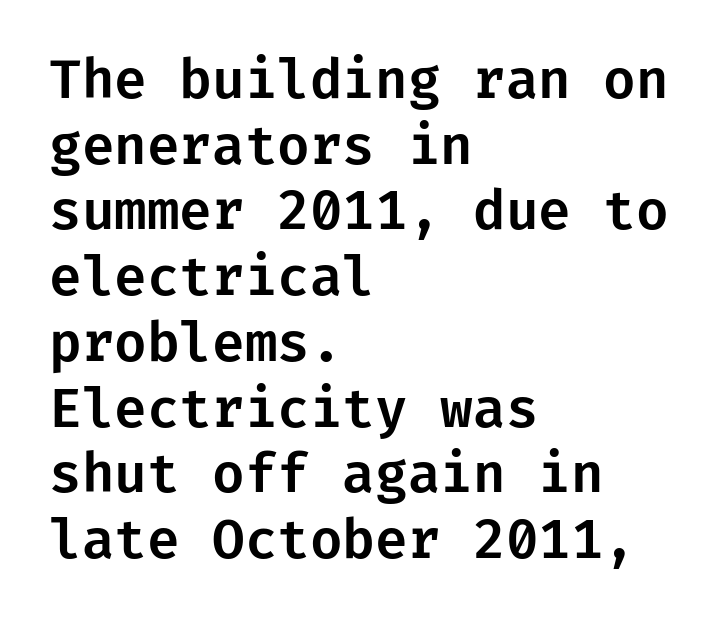
All the whitespace from short lines collects on the right. Unlike italic type, these characters show no tilt at all. Is the letter spacing exaggerated? No — it looks like the ordinary default. No feet cap the strokes, marking this as sans-serif type. Anything drawn beneath the words? Only blank space.
